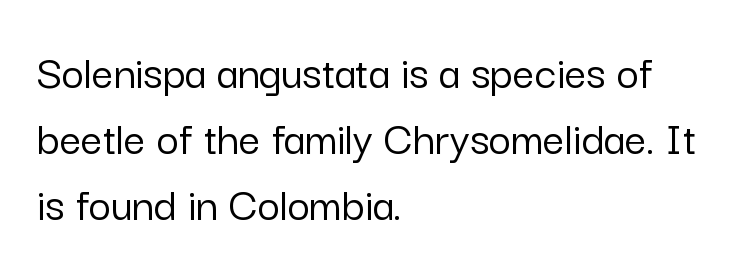
Q: Is the text italic (slanted)? A: No, it is upright.
Q: Is the typeface a serif or a sans-serif typeface? A: Sans-serif.
Q: Is the text underlined? A: No.
Q: How is the paragraph aligned? A: Left-aligned.
Q: Is the spacing between letters normal or unusually wide? A: Normal.
Q: Is the spacing between lines tight, normal or loose? A: Normal.
Q: Width (condensed, normal, or wide)? A: Normal.
Q: Stroke contrast? A: Low.
Q: x-height? A: Medium.
Q: Monospaced? A: No.
